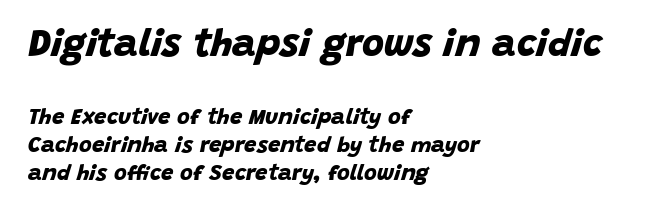
{"serif": "no", "bold": "yes", "weight": "bold", "width": "normal", "stroke_contrast": "low", "x_height": "large", "monospaced": "no", "underline": "no", "align": "left", "line_spacing": "normal", "line_spacing_ratio": 1.27, "letter_spacing": "normal", "letter_spacing_em": 0.0, "larger_block": "first", "size_ratio": 1.73, "glyph_px": 38}
